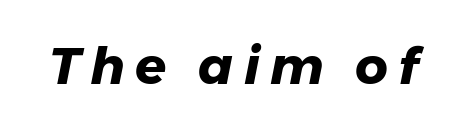
The image shows 51 px heavy type, italic (leaning right); set unusually wide letter spacing (+0.2 em), not underlined; low stroke contrast and a medium x-height.
